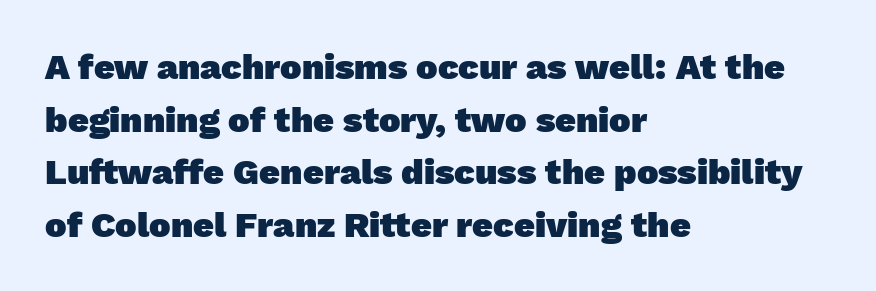
{"serif": "no", "bold": "yes", "weight": "heavy", "width": "normal", "stroke_contrast": "low", "x_height": "medium", "monospaced": "no", "underline": "no", "align": "left", "line_spacing": "normal", "line_spacing_ratio": 1.46, "letter_spacing": "normal", "letter_spacing_em": 0.0, "glyph_px": 36}
